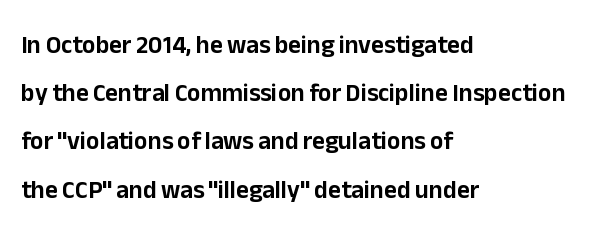
The image shows 25 px text type, upright; set left-aligned, loose line spacing (1.93x), normal letter spacing, not underlined.
